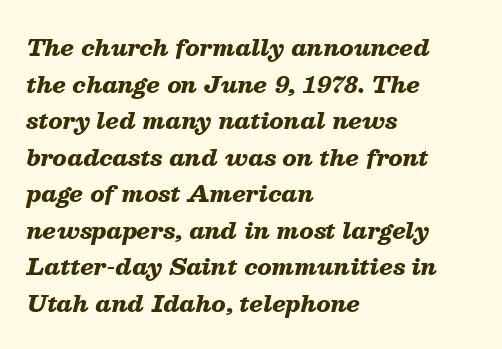
{"italic": "yes", "lean": "right", "slant_degrees": 13, "bold": "yes", "underline": "no", "align": "left", "line_spacing": "normal", "line_spacing_ratio": 1.59, "letter_spacing": "normal", "letter_spacing_em": 0.0, "glyph_px": 23}
